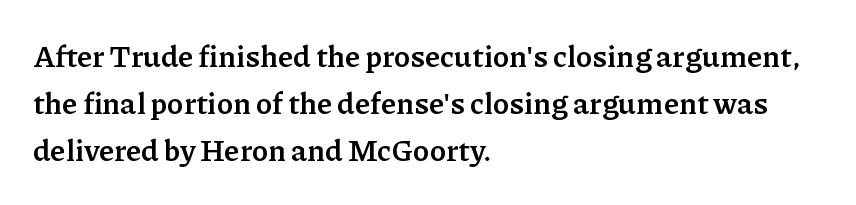
Has an underline been added? It has not. Yep, those are serifs on the letters. The leading is moderate, giving the passage an even texture. Quick note: not italic, upright.
